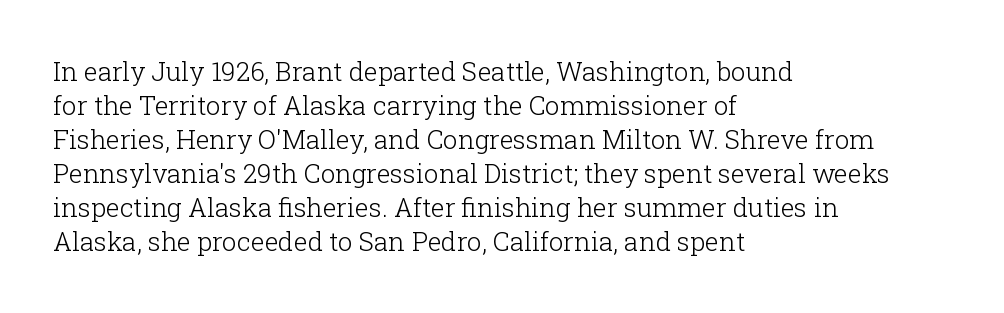
{"italic": "no", "bold": "no", "underline": "no", "align": "left", "line_spacing": "normal", "line_spacing_ratio": 1.31, "letter_spacing": "normal", "letter_spacing_em": 0.0, "glyph_px": 26}
